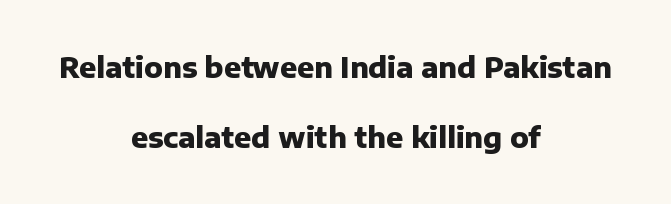
The lettering stays uniformly vertical, giving the passage a roman look. Casual observation: everything's sitting right in the middle. You could call the tracking neutral — neither tight nor loose. The face used here is proportionally spaced, like ordinary book or web type. Thick stems and heavy bowls — unmistakably bold. Plain, unruled lines of type.
